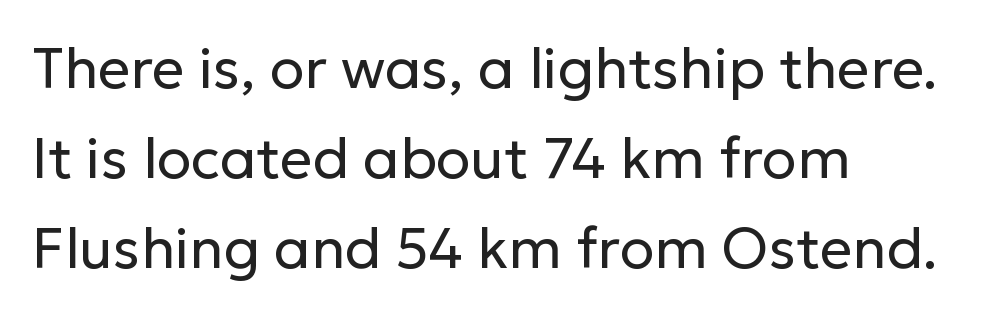
{"serif": "no", "italic": "no", "bold": "no", "weight": "regular", "width": "normal", "stroke_contrast": "low", "x_height": "medium", "monospaced": "no", "underline": "no", "align": "left", "line_spacing": "normal", "line_spacing_ratio": 1.58, "letter_spacing": "normal", "letter_spacing_em": 0.0, "glyph_px": 57}
